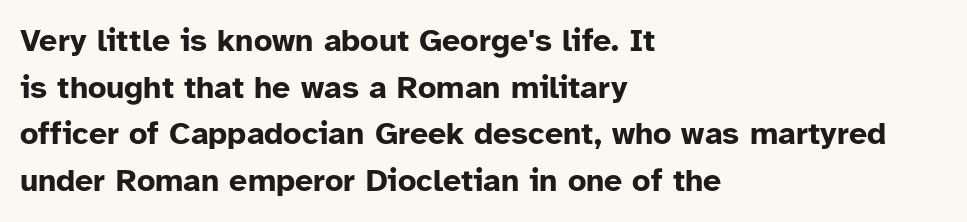
{"serif": "no", "italic": "no", "bold": "yes", "weight": "bold", "width": "normal", "stroke_contrast": "low", "x_height": "medium", "monospaced": "no", "underline": "no", "align": "left", "line_spacing": "normal", "line_spacing_ratio": 1.46, "letter_spacing": "normal", "letter_spacing_em": 0.0, "glyph_px": 32}
